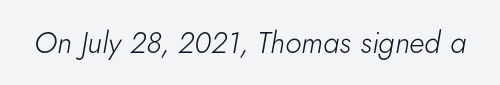
{"italic": "yes", "lean": "right", "slant_degrees": 5, "bold": "no", "weight": "light", "width": "normal", "stroke_contrast": "low", "x_height": "small", "monospaced": "no", "underline": "no", "letter_spacing": "normal", "letter_spacing_em": 0.0, "glyph_px": 30}
